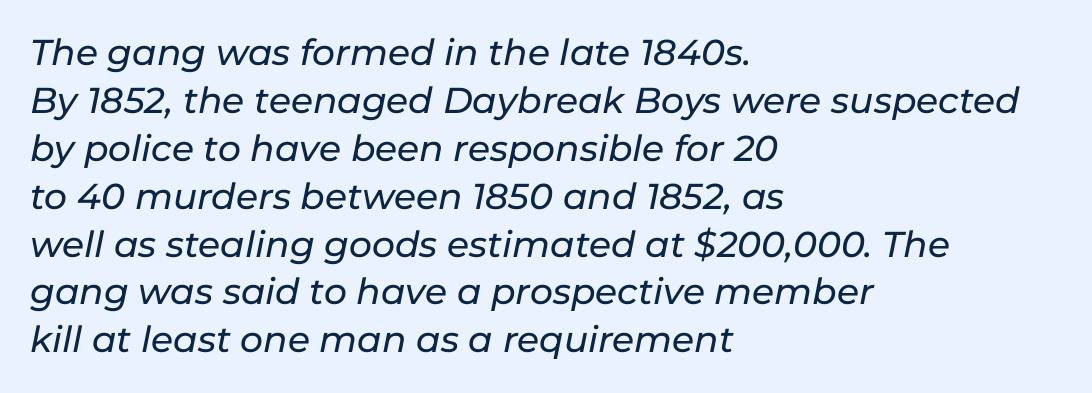
Is the block centered? No — it sits flush against the left margin. Does extra space separate the letters? No, they use regular spacing. The glyphs are unaccompanied by any horizontal stroke below them. Line spacing here is normal. The face used here is proportionally spaced, like ordinary book or web type.
